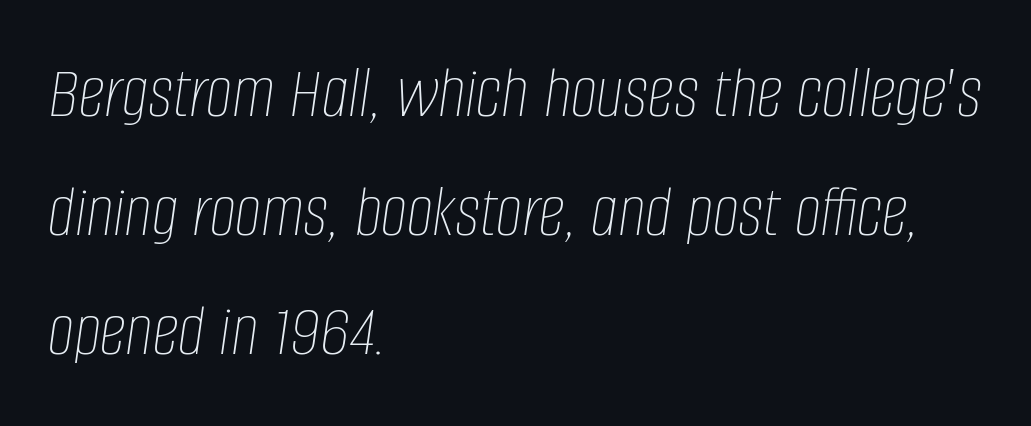
{"italic": "yes", "lean": "right", "slant_degrees": 8, "bold": "no", "weight": "thin", "width": "condensed", "stroke_contrast": "low", "x_height": "large", "monospaced": "no", "underline": "no", "align": "left", "line_spacing": "normal", "line_spacing_ratio": 1.59, "letter_spacing": "normal", "letter_spacing_em": 0.0, "glyph_px": 75}
